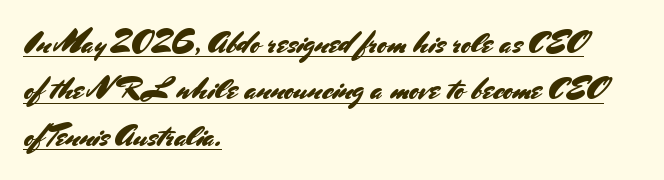
Q: Is the text italic (slanted)? A: Yes.
Q: Is the typeface a serif or a sans-serif typeface? A: Sans-serif.
Q: Is the text underlined? A: Yes.
Q: How is the paragraph aligned? A: Left-aligned.
Q: Is the spacing between letters normal or unusually wide? A: Normal.
Q: Is the spacing between lines tight, normal or loose? A: Normal.
Q: Width (condensed, normal, or wide)? A: Normal.
Q: Stroke contrast? A: Medium.
Q: x-height? A: Small.
Q: Monospaced? A: No.
